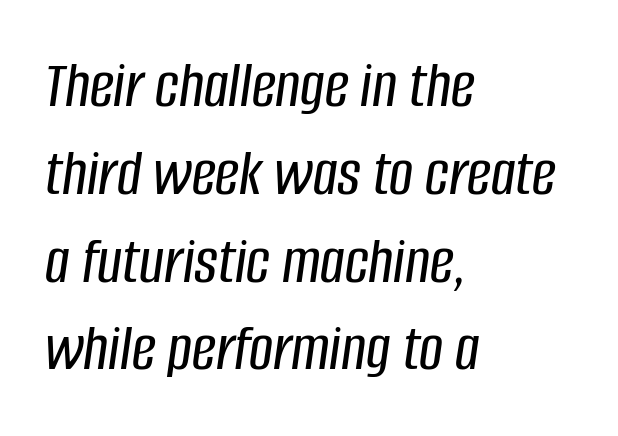
Q: Is the text italic (slanted)? A: Yes, it leans right by about 8 degrees.
Q: Is the text underlined? A: No.
Q: How is the paragraph aligned? A: Left-aligned.
Q: Is the spacing between letters normal or unusually wide? A: Normal.
Q: Is the spacing between lines tight, normal or loose? A: Normal.
Q: Width (condensed, normal, or wide)? A: Condensed.
Q: Stroke contrast? A: Low.
Q: x-height? A: Large.
Q: Monospaced? A: No.
